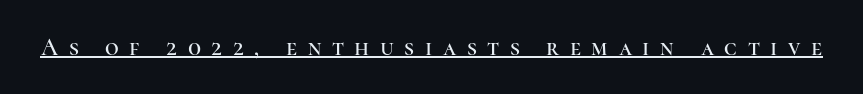
The image shows 24 px text type, upright; set unusually wide letter spacing (+0.44 em), underlined.
